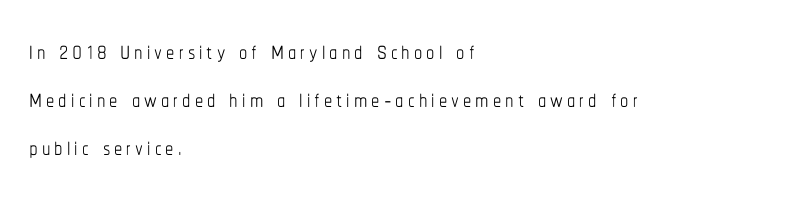
Q: Is the text bold? A: No.
Q: Is the text italic (slanted)? A: No, it is upright.
Q: Is the text underlined? A: No.
Q: How is the paragraph aligned? A: Left-aligned.
Q: Is the spacing between lines tight, normal or loose? A: Normal.
Q: Width (condensed, normal, or wide)? A: Condensed.
Q: Stroke contrast? A: Low.
Q: x-height? A: Medium.
Q: Monospaced? A: No.
